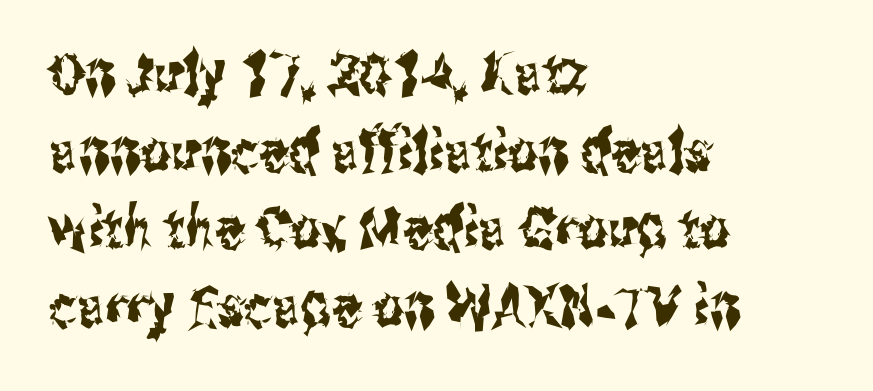
Q: Is the text italic (slanted)? A: No, it is upright.
Q: Is the typeface a serif or a sans-serif typeface? A: Sans-serif.
Q: Is the text underlined? A: No.
Q: How is the paragraph aligned? A: Left-aligned.
Q: Is the spacing between letters normal or unusually wide? A: Normal.
Q: Is the spacing between lines tight, normal or loose? A: Normal.
Q: Width (condensed, normal, or wide)? A: Condensed.
Q: Stroke contrast? A: Medium.
Q: x-height? A: Medium.
Q: Monospaced? A: No.
